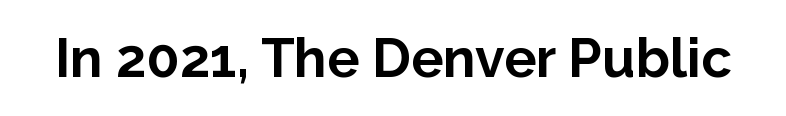
Stroke terminals: plain, sans-serif. Designer's note — italics off, roman on. Each letter keeps its own natural width here, so spacing adapts to shape. No word sits above an underline.
